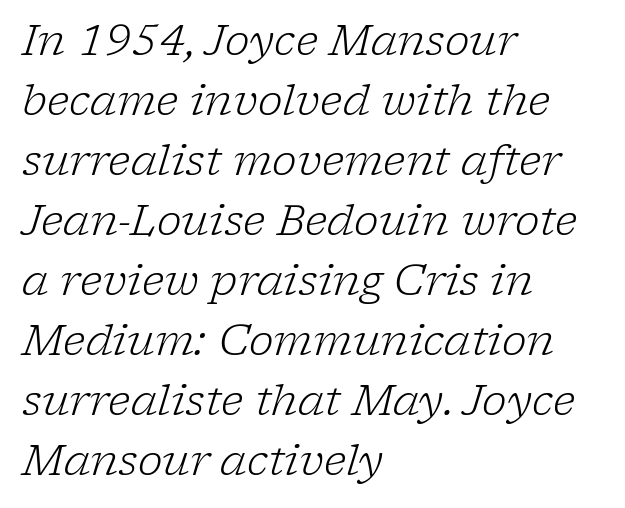
The image shows 42 px light serif type, italic (leaning right); set left-aligned, normal line spacing (1.43x), normal letter spacing, not underlined; low stroke contrast and a medium x-height.
